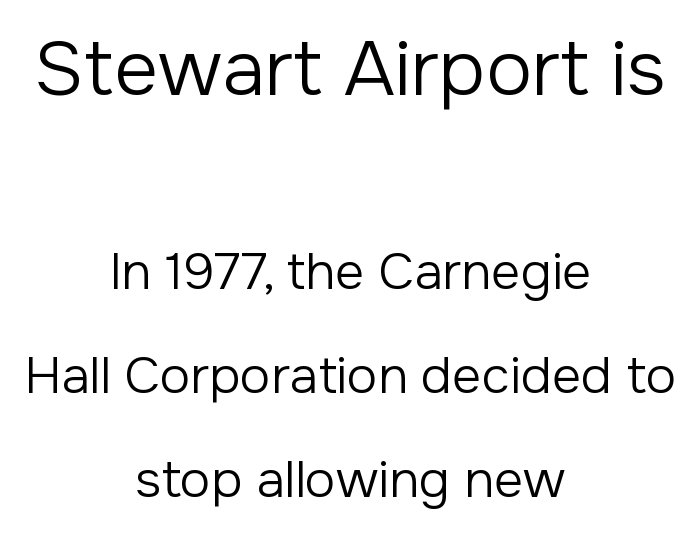
Q: Is the text bold? A: No.
Q: Is the text italic (slanted)? A: No, it is upright.
Q: Is the typeface a serif or a sans-serif typeface? A: Sans-serif.
Q: Is the text underlined? A: No.
Q: How is the paragraph aligned? A: Centered.
Q: Is the spacing between letters normal or unusually wide? A: Normal.
Q: Is the spacing between lines tight, normal or loose? A: Loose.
Q: Which block of text is set in a larger size, the first (top) or the second (bottom)? A: The first (top) one.
Q: Width (condensed, normal, or wide)? A: Normal.
Q: Stroke contrast? A: Low.
Q: x-height? A: Medium.
Q: Monospaced? A: No.
